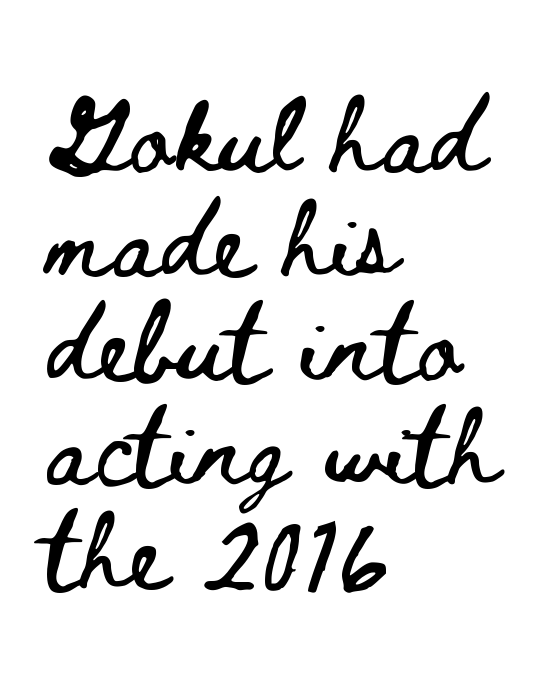
Vertical spacing — default. Left-aligned paragraph, ragged on the right. The letters advance in unequal steps, a hallmark of proportional type. This rendering leaves character spacing at its baseline value. Underline: absent.
